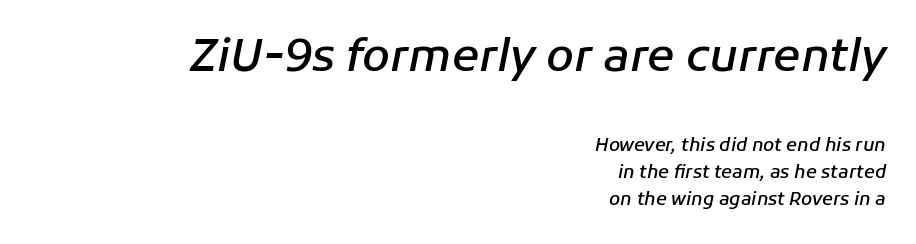
Q: Is the text bold? A: Semi-bold.
Q: Is the text italic (slanted)? A: Yes, it leans right by about 11 degrees.
Q: Is the text underlined? A: No.
Q: How is the paragraph aligned? A: Right-aligned.
Q: Is the spacing between letters normal or unusually wide? A: Normal.
Q: Is the spacing between lines tight, normal or loose? A: Normal.
Q: Which block of text is set in a larger size, the first (top) or the second (bottom)? A: The first (top) one.
Q: Width (condensed, normal, or wide)? A: Normal.
Q: Stroke contrast? A: Low.
Q: x-height? A: Medium.
Q: Monospaced? A: No.
